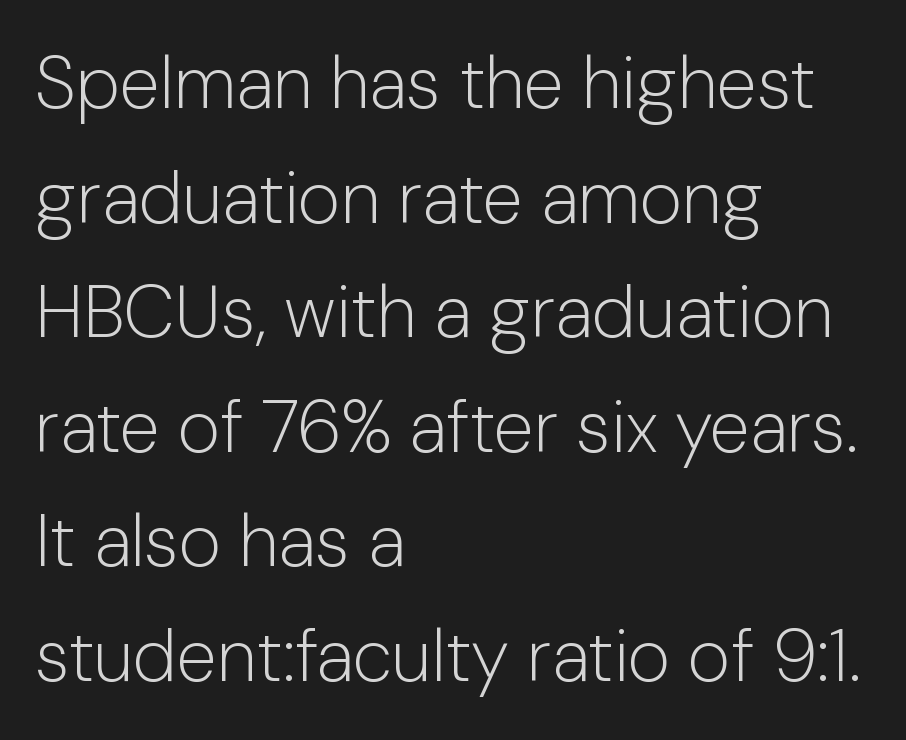
Compared with a centered layout, this one pins lines to the left instead. Vertically, the passage feels balanced, rows spaced as you'd expect. Letter spacing: default. No extra ink here — the face is not bold. These lines are composed in type without serifs.
